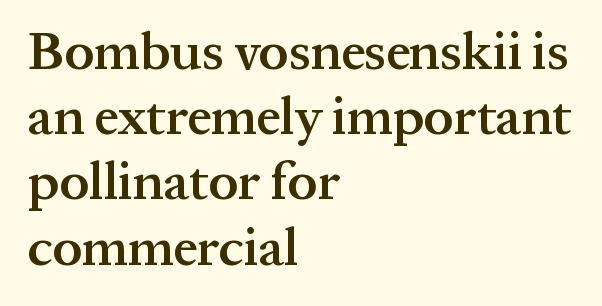
The image shows 53 px semibold serif type, upright; set left-aligned, line spacing 1.23x, normal letter spacing, not underlined; medium stroke contrast and a medium x-height.
